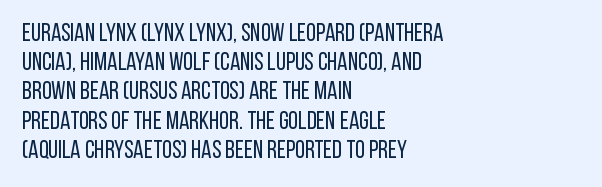
Q: Is the text bold? A: No.
Q: Is the text italic (slanted)? A: No, it is upright.
Q: Is the text underlined? A: No.
Q: How is the paragraph aligned? A: Left-aligned.
Q: Is the spacing between letters normal or unusually wide? A: Normal.
